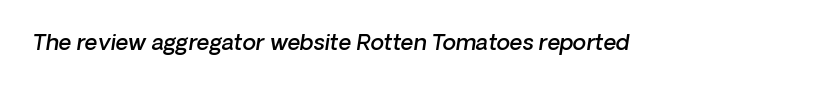
The image shows 22 px text type; set normal letter spacing, not underlined.
